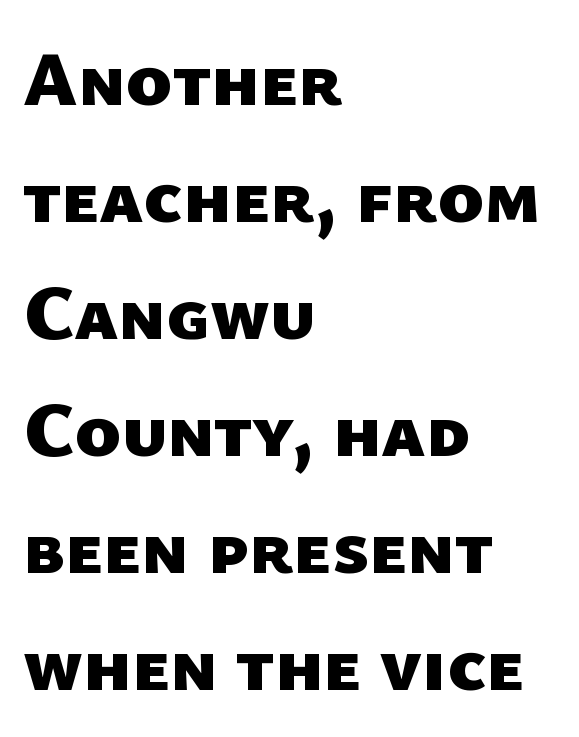
The image shows 77 px heavy sans-serif type; set left-aligned, normal line spacing (1.52x), normal letter spacing, not underlined; low stroke contrast and a medium x-height.
